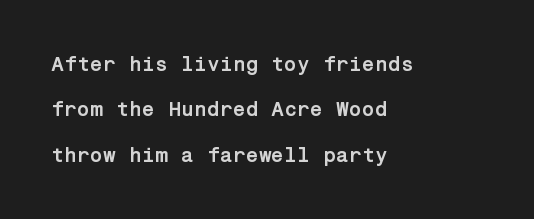
Ascenders rise straight up at ninety degrees. These lines stack with their left ends in a neat column. Notice the wide empty band between every row — that's loose leading. Check the space under the baseline: it is left empty.
